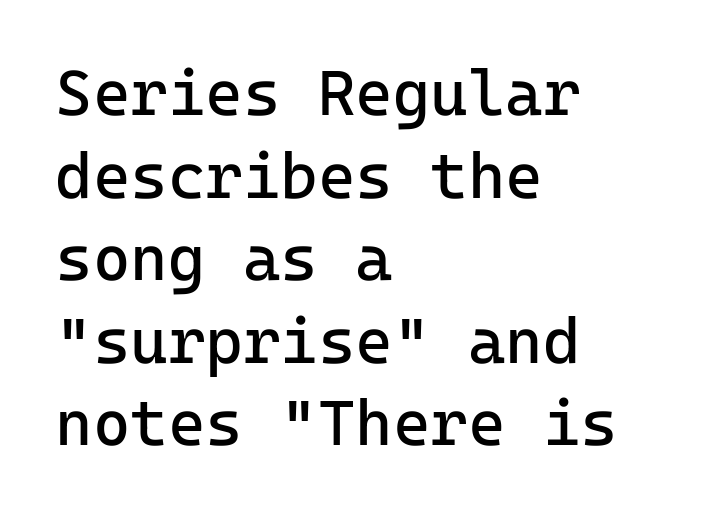
A typesetter would call this monospace, since all characters share one set width. Short note: letters normally spaced. No chunkiness to these letters — they're not bold. A student would call this left alignment; a typographer would say flush left, rag right. The area under the type is left untouched.
